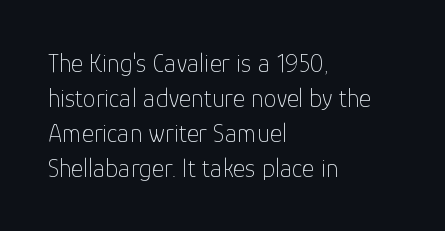
Q: Is the text bold? A: No.
Q: Is the text italic (slanted)? A: No, it is upright.
Q: Is the text underlined? A: No.
Q: How is the paragraph aligned? A: Left-aligned.
Q: Is the spacing between letters normal or unusually wide? A: Normal.
Q: Is the spacing between lines tight, normal or loose? A: Normal.
